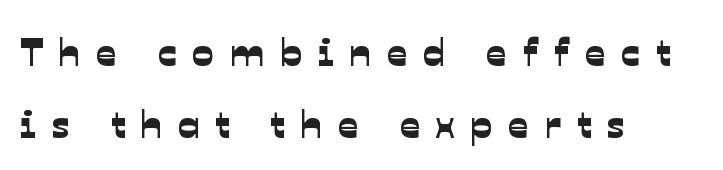
The image shows 40 px sans-serif type; set left-aligned, line spacing 1.79x, unusually wide letter spacing (+0.39 em), not underlined; low stroke contrast and a medium x-height.
